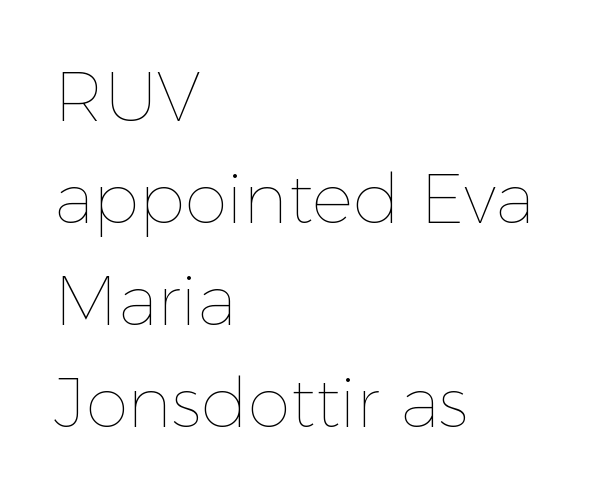
{"italic": "no", "bold": "no", "weight": "thin", "width": "normal", "x_height": "medium", "monospaced": "no", "underline": "no", "align": "left", "line_spacing": "normal", "line_spacing_ratio": 1.48, "letter_spacing": "normal", "letter_spacing_em": 0.0, "glyph_px": 69}
